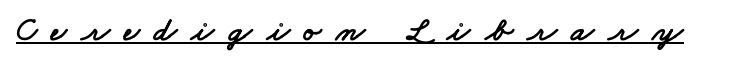
The face used here is a sans, in the tradition of grotesques and geometrics. This sample has the flowing, uneven cadence of proportional lettering. Short note: letters widely spaced. Students, observe the line beneath the letters — that is underlining.
